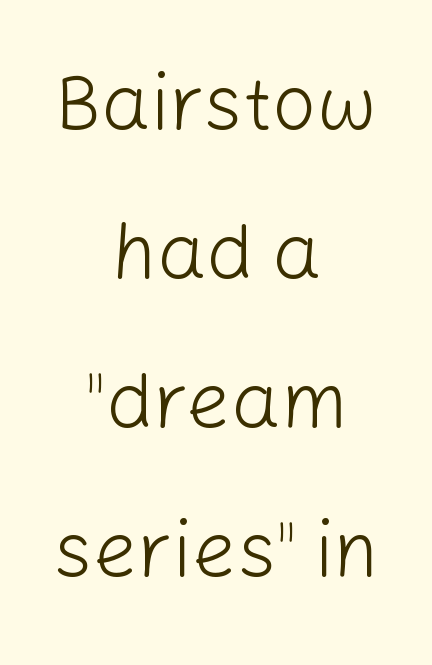
{"serif": "no", "italic": "no", "bold": "no", "weight": "light", "width": "normal", "stroke_contrast": "low", "x_height": "medium", "monospaced": "no", "underline": "no", "align": "center", "line_spacing": "loose", "line_spacing_ratio": 1.91, "letter_spacing": "normal", "letter_spacing_em": 0.0, "glyph_px": 78}
